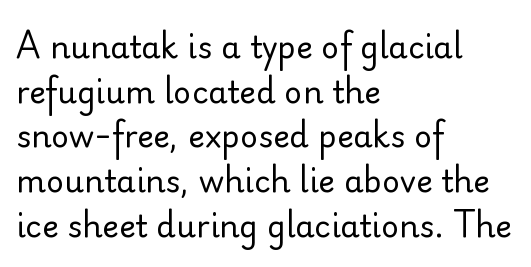
The image shows 31 px regular-weight sans-serif type, upright; set left-aligned, normal line spacing (1.44x), normal letter spacing, not underlined; low stroke contrast and a small x-height.
